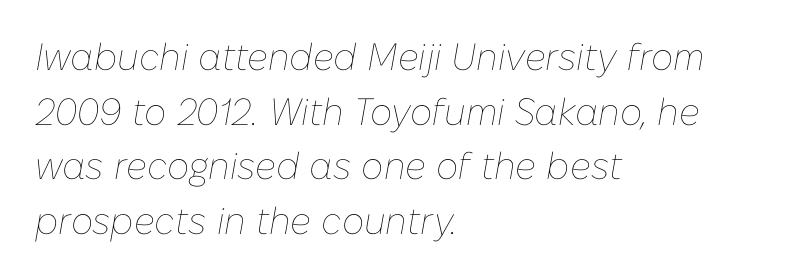
The image shows 38 px thin type, italic (leaning right); set left-aligned, normal line spacing (1.44x), normal letter spacing, not underlined; low stroke contrast and a medium x-height.
